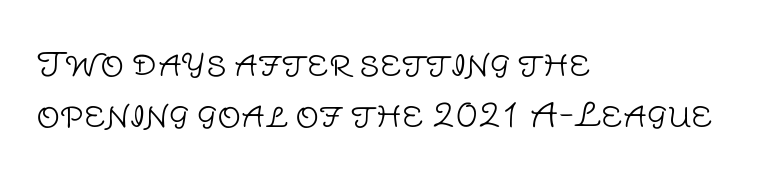
Q: Is the text bold? A: No.
Q: Is the text italic (slanted)? A: Yes.
Q: Is the typeface a serif or a sans-serif typeface? A: Sans-serif.
Q: Is the text underlined? A: No.
Q: How is the paragraph aligned? A: Left-aligned.
Q: Is the spacing between letters normal or unusually wide? A: Normal.
Q: Is the spacing between lines tight, normal or loose? A: Normal.
Q: Width (condensed, normal, or wide)? A: Normal.
Q: Stroke contrast? A: Low.
Q: x-height? A: Large.
Q: Monospaced? A: No.
